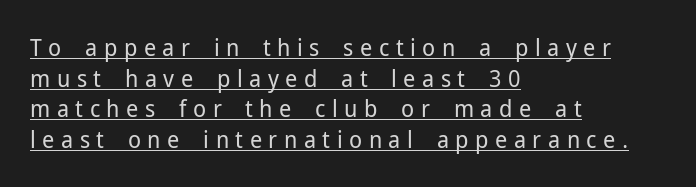
Q: Is the text bold? A: No.
Q: Is the text italic (slanted)? A: No, it is upright.
Q: Is the text underlined? A: Yes.
Q: How is the paragraph aligned? A: Left-aligned.
Q: Is the spacing between letters normal or unusually wide? A: Unusually wide.
Q: Is the spacing between lines tight, normal or loose? A: Normal.
